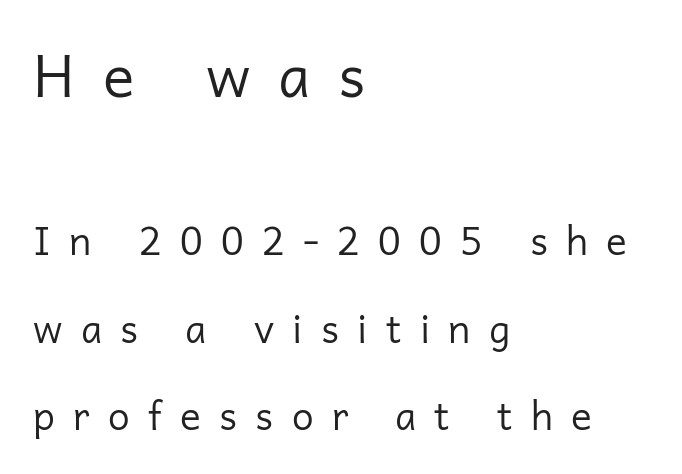
A typesetter would call this leading open, well beyond the default. These lines are composed in type without serifs. Alignment: flush left. Each word looks stretched out because of the extra space between its letters. Caption: face not bold, strokes unweighted. Top chunk: large. Bottom chunk: small.
